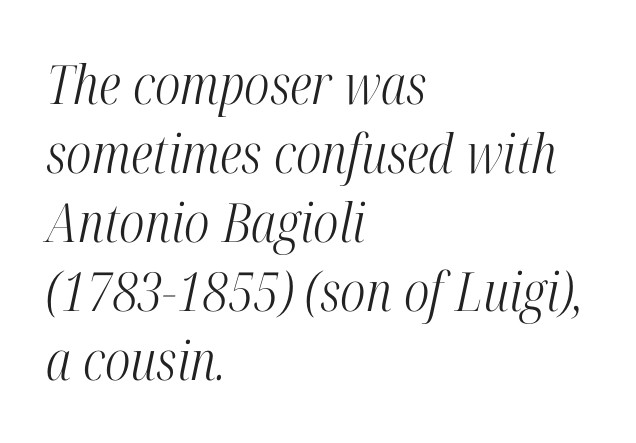
Q: Is the text bold? A: No.
Q: Is the text italic (slanted)? A: Yes, it leans right by about 12 degrees.
Q: Is the typeface a serif or a sans-serif typeface? A: Serif.
Q: Is the text underlined? A: No.
Q: How is the paragraph aligned? A: Left-aligned.
Q: Is the spacing between letters normal or unusually wide? A: Normal.
Q: Is the spacing between lines tight, normal or loose? A: Normal.
Q: Width (condensed, normal, or wide)? A: Condensed.
Q: Stroke contrast? A: High.
Q: x-height? A: Medium.
Q: Monospaced? A: No.
